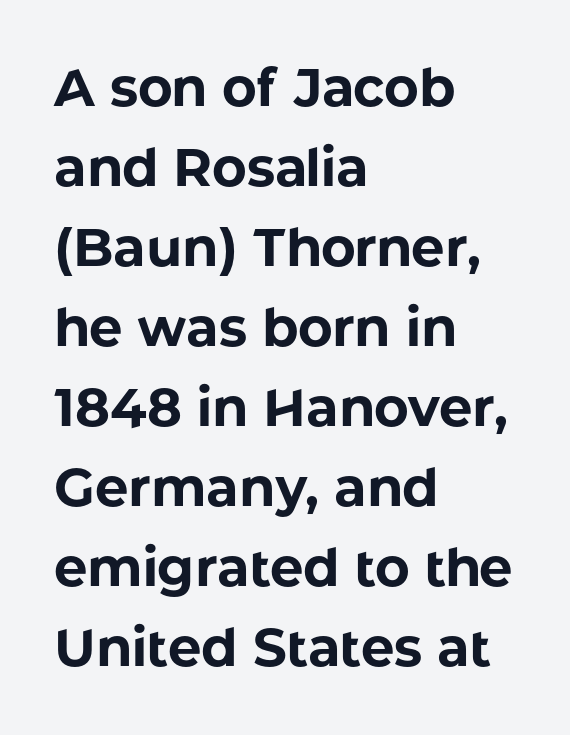
Q: Is the text bold? A: Yes.
Q: Is the text italic (slanted)? A: No, it is upright.
Q: Is the typeface a serif or a sans-serif typeface? A: Sans-serif.
Q: Is the text underlined? A: No.
Q: How is the paragraph aligned? A: Left-aligned.
Q: Is the spacing between letters normal or unusually wide? A: Normal.
Q: Is the spacing between lines tight, normal or loose? A: Normal.
Q: Width (condensed, normal, or wide)? A: Normal.
Q: Stroke contrast? A: Low.
Q: x-height? A: Medium.
Q: Monospaced? A: No.
